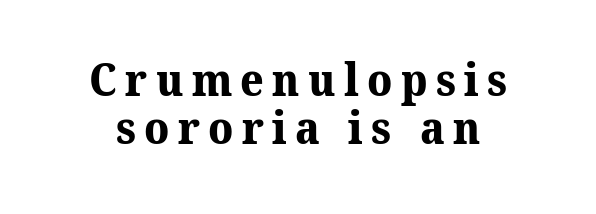
Letters rest on an invisible, unmarked baseline. Closely set lines give the paragraph a compact silhouette. Short and long lines alike share a common midpoint. The passage shown is emphatically bold. Observe the serifs anchoring each vertical stroke in this sample. A typesetter would call this proportional, since set widths differ per character.
